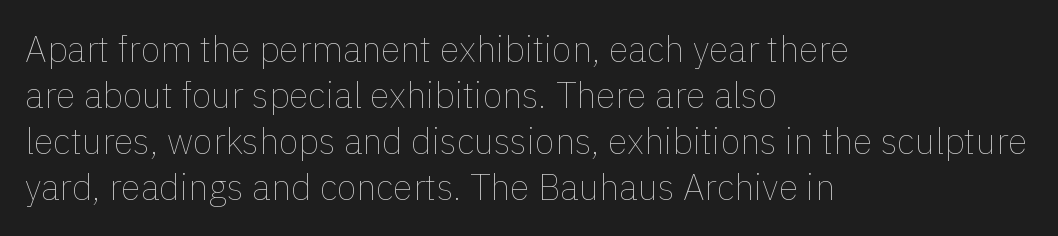
The image shows 36 px thin type, upright; set left-aligned, normal line spacing (1.28x), normal letter spacing, not underlined; a medium x-height.
